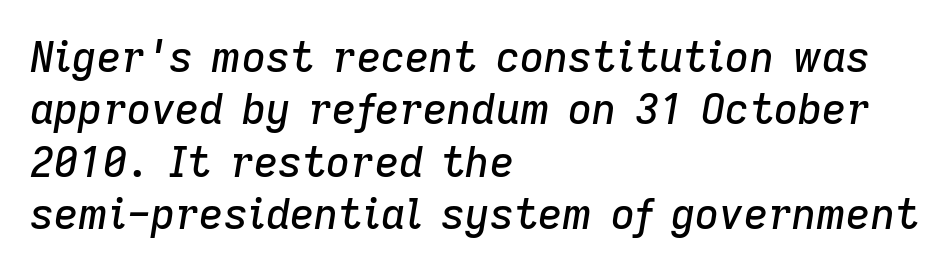
The image shows 42 px text type, italic (leaning right); set left-aligned, normal line spacing (1.25x), normal letter spacing, not underlined; low stroke contrast and a medium x-height.
